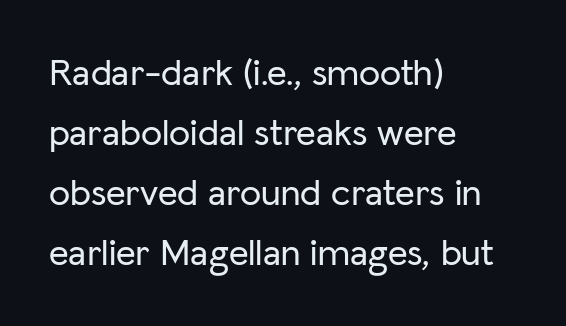
The designer went with a sans here, leaving each stem footless. Horizontal bands of white between lines are of average thickness. A typesetter would call this proportional, since set widths differ per character. A student would call this left alignment; a typographer would say flush left, rag right. Honestly, the letter spacing is just normal — you wouldn't notice it.
